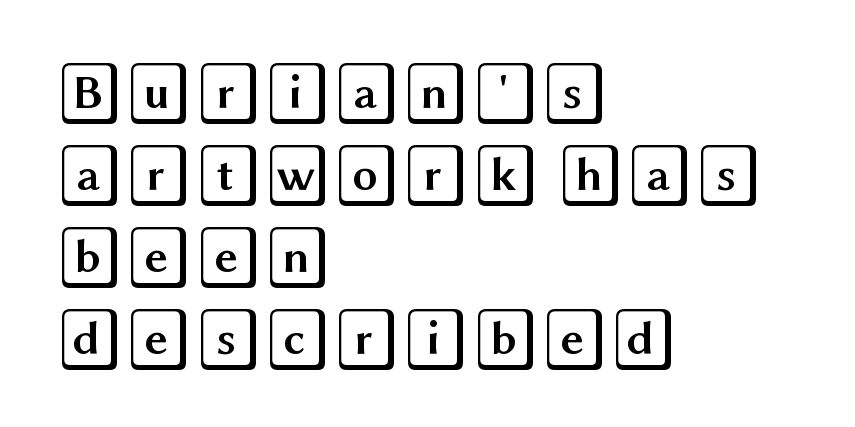
Caption: standard tracking, unaltered. Words float on clear page, feet unadorned. Posture: upright roman. The rows are spaced the way most documents space them. In CSS terms this would be text-align: left.
